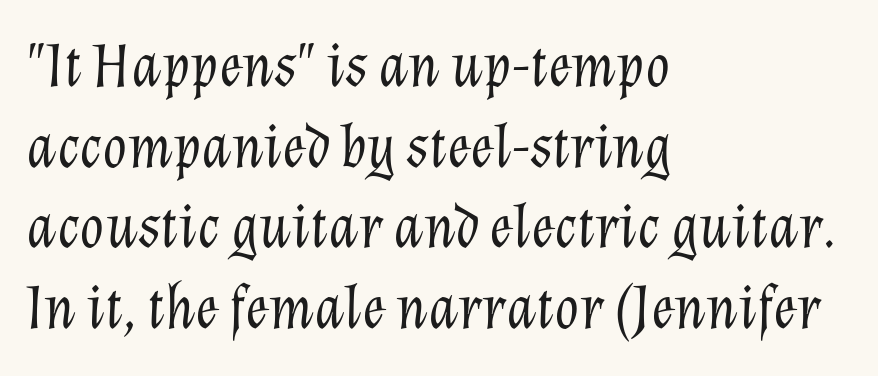
Q: Is the text bold? A: No.
Q: Is the text italic (slanted)? A: Yes, it leans right by about 12 degrees.
Q: Is the text underlined? A: No.
Q: How is the paragraph aligned? A: Left-aligned.
Q: Is the spacing between letters normal or unusually wide? A: Normal.
Q: Is the spacing between lines tight, normal or loose? A: Normal.
Q: Width (condensed, normal, or wide)? A: Normal.
Q: Stroke contrast? A: Low.
Q: x-height? A: Medium.
Q: Monospaced? A: No.
